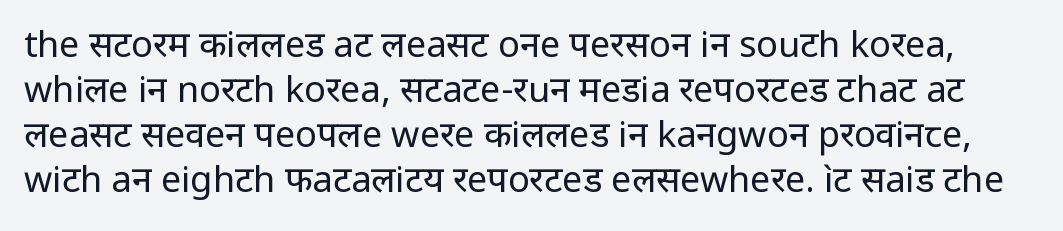
The image shows 36 px regular-weight sans-serif type, upright; set normal line spacing (1.25x), normal letter spacing, not underlined; low stroke contrast and a medium x-height.
